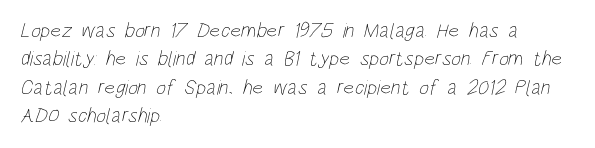
Q: Is the text bold? A: No.
Q: Is the text underlined? A: No.
Q: How is the paragraph aligned? A: Left-aligned.
Q: Is the spacing between letters normal or unusually wide? A: Normal.
Q: Is the spacing between lines tight, normal or loose? A: Normal.
